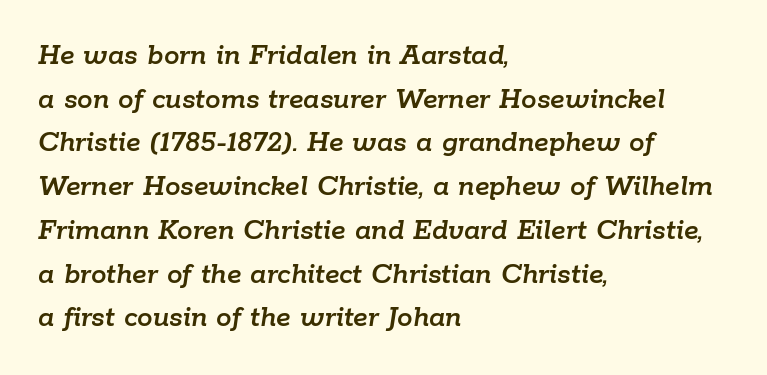
The leading is moderate, giving the passage an even texture. Characters follow at the spacing the type designer built in. Each letter keeps its own natural width here, so spacing adapts to shape. The glyphs look as if they've been sheared to an angle. Descender tails drop into unmarked territory. Alignment: flush left.
